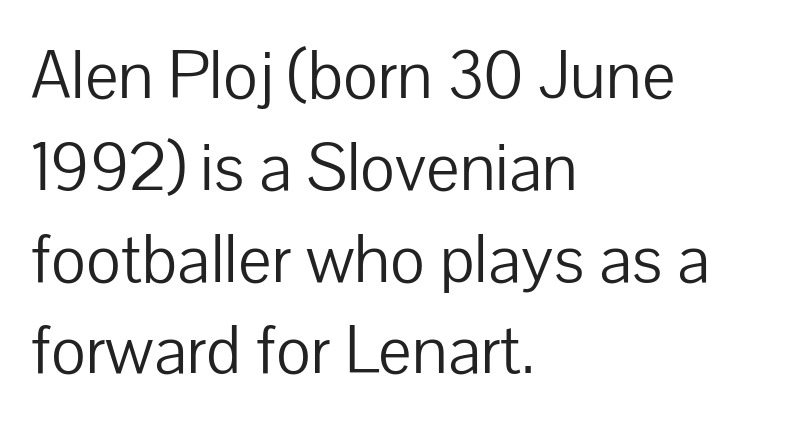
The image shows 67 px light sans-serif type, upright; set left-aligned, normal line spacing (1.37x), normal letter spacing, not underlined; low stroke contrast and a medium x-height.
